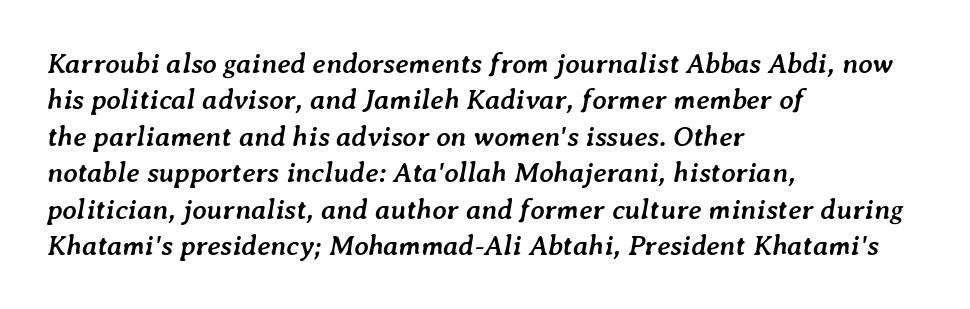
The image shows 28 px semibold type, italic (leaning right); set left-aligned, normal line spacing (1.3x), normal letter spacing, not underlined; low stroke contrast and a medium x-height.
